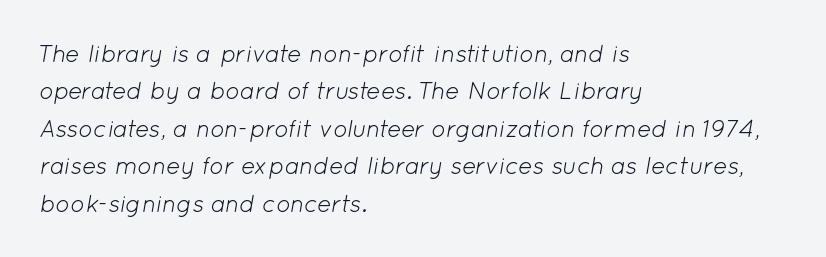
The image shows 24 px text type, italic (leaning right); set left-aligned, normal line spacing (1.56x), normal letter spacing, not underlined.
